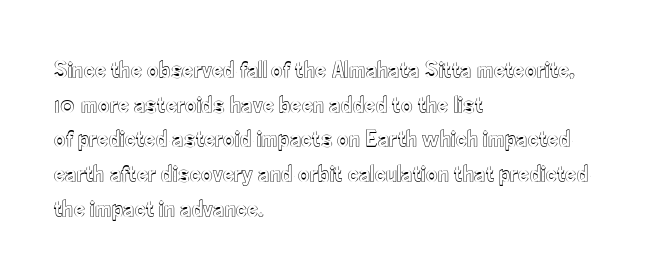
{"italic": "no", "underline": "no", "align": "left", "line_spacing": "normal", "line_spacing_ratio": 1.39, "letter_spacing": "normal", "letter_spacing_em": 0.0, "glyph_px": 25}
